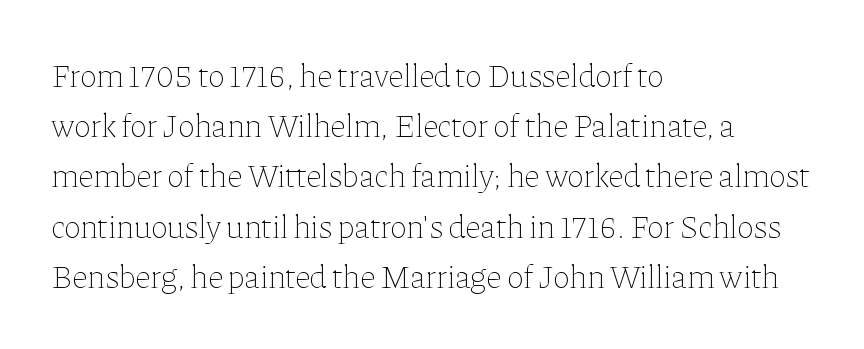
Summary of vertical rhythm: regular, with standard interline spacing. Underline: absent. Proportional: the letters do not fall into vertical columns. Ascenders rise straight up at ninety degrees. You could call the tracking neutral — neither tight nor loose. Weight: in the light-to-regular range.
